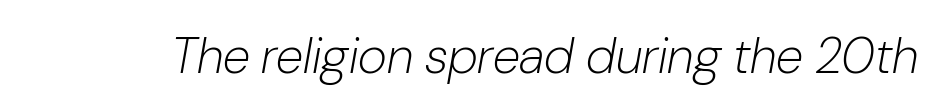
The image shows 50 px light type, italic (leaning right); set normal letter spacing, not underlined; low stroke contrast and a medium x-height.
